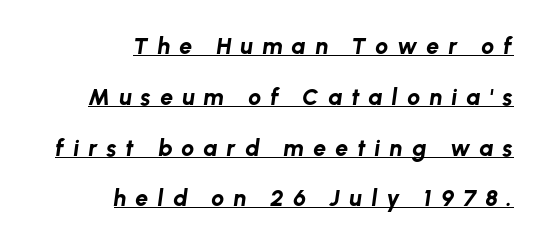
The image shows 23 px bold type, italic (leaning right); set right-aligned, loose line spacing (2.21x), unusually wide letter spacing (+0.4 em), underlined.
